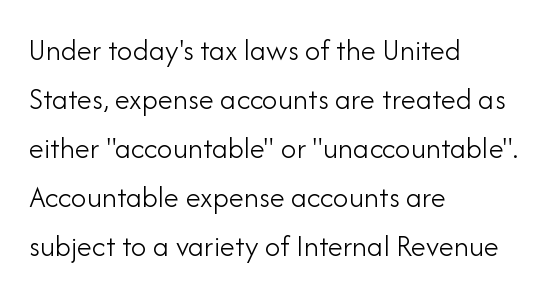
Q: Is the text bold? A: No.
Q: Is the text italic (slanted)? A: No, it is upright.
Q: Is the typeface a serif or a sans-serif typeface? A: Sans-serif.
Q: Is the text underlined? A: No.
Q: How is the paragraph aligned? A: Left-aligned.
Q: Is the spacing between letters normal or unusually wide? A: Normal.
Q: Is the spacing between lines tight, normal or loose? A: Normal.
Q: Width (condensed, normal, or wide)? A: Normal.
Q: Stroke contrast? A: Low.
Q: x-height? A: Small.
Q: Monospaced? A: No.
